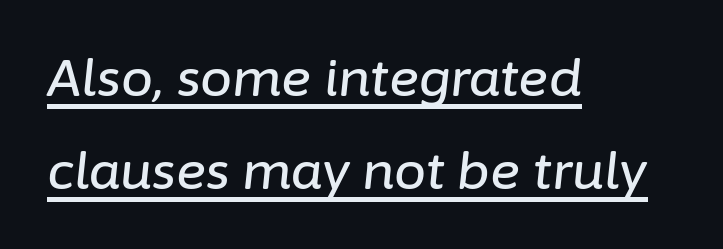
{"italic": "yes", "lean": "right", "slant_degrees": 6, "width": "normal", "stroke_contrast": "low", "x_height": "medium", "monospaced": "no", "underline": "yes", "align": "left", "line_spacing_ratio": 1.82, "letter_spacing": "normal", "letter_spacing_em": 0.0, "glyph_px": 51}
